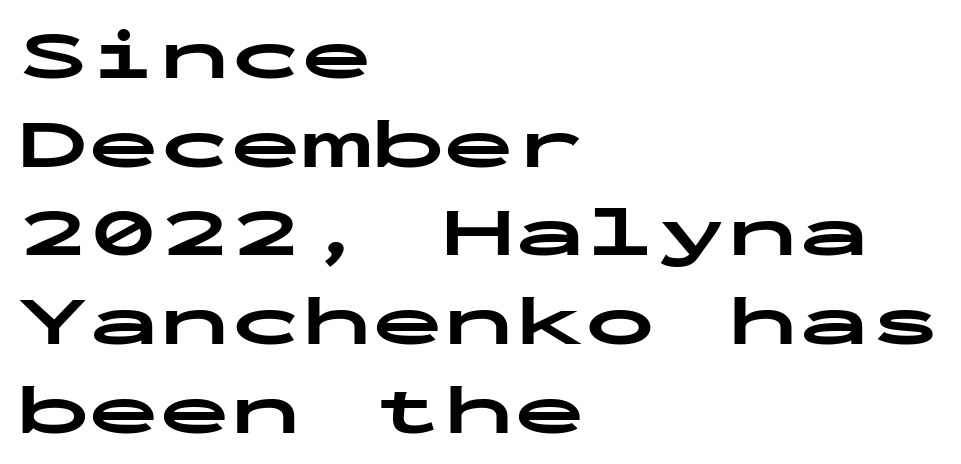
The lettering holds an erect, upright posture throughout. Bare-footed words on every line. Normally led — the rows are evenly, conventionally spaced. Honestly, the letter spacing is just normal — you wouldn't notice it. Typeset ragged right — the left edge is the straight one. Here the designer chose a console-style face with uniform glyph widths.
